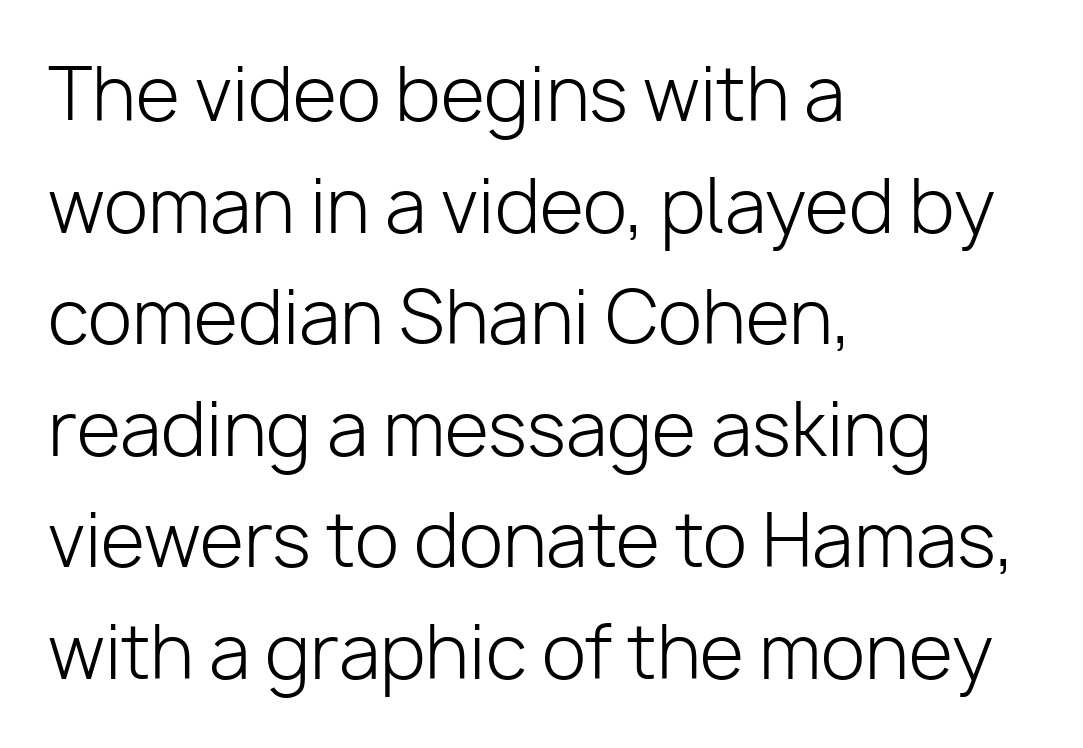
{"serif": "no", "italic": "no", "bold": "no", "weight": "light", "width": "normal", "stroke_contrast": "low", "x_height": "medium", "monospaced": "no", "underline": "no", "align": "left", "line_spacing": "normal", "line_spacing_ratio": 1.55, "letter_spacing": "normal", "letter_spacing_em": 0.0, "glyph_px": 72}
